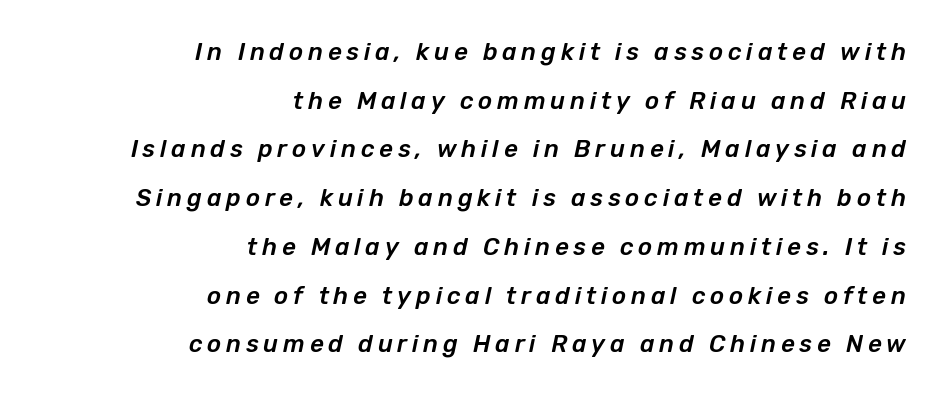
The image shows 24 px text type, italic (leaning right); set right-aligned, loose line spacing (2.03x), unusually wide letter spacing (+0.2 em), not underlined.
